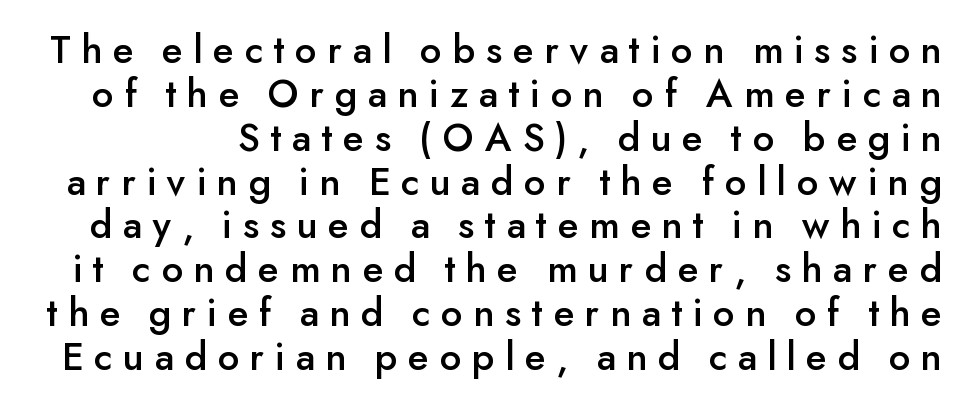
{"serif": "no", "italic": "no", "width": "normal", "stroke_contrast": "low", "x_height": "small", "monospaced": "no", "underline": "no", "line_spacing": "tight", "line_spacing_ratio": 1.07, "letter_spacing": "wide", "letter_spacing_em": 0.26, "glyph_px": 41}
